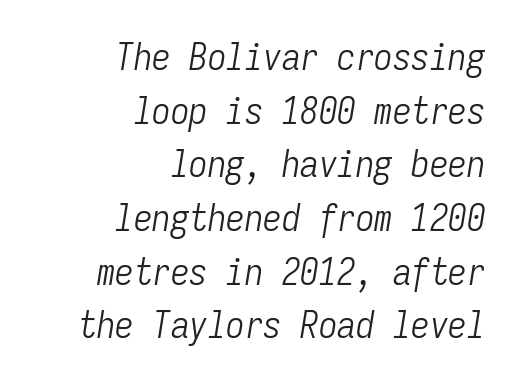
The image shows 37 px light, condensed type, italic (leaning right), monospaced; set right-aligned, normal line spacing (1.45x), normal letter spacing, not underlined; low stroke contrast and a medium x-height.
